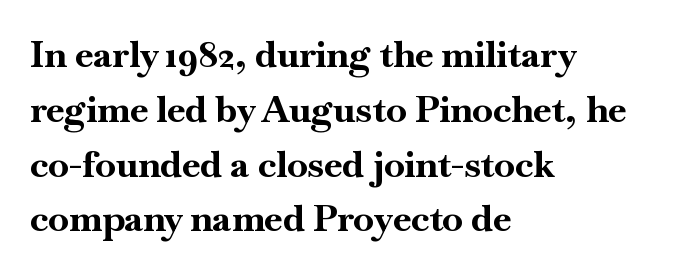
Q: Is the text bold? A: Yes.
Q: Is the text italic (slanted)? A: No, it is upright.
Q: Is the typeface a serif or a sans-serif typeface? A: Serif.
Q: Is the text underlined? A: No.
Q: How is the paragraph aligned? A: Left-aligned.
Q: Is the spacing between letters normal or unusually wide? A: Normal.
Q: Is the spacing between lines tight, normal or loose? A: Normal.
Q: Width (condensed, normal, or wide)? A: Normal.
Q: Stroke contrast? A: High.
Q: x-height? A: Small.
Q: Monospaced? A: No.
